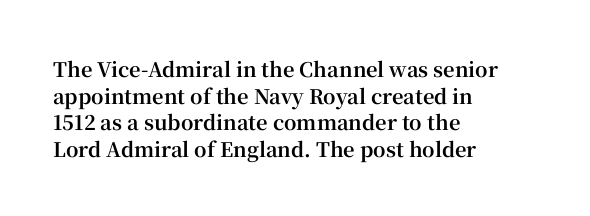
Q: Is the text bold? A: Yes.
Q: Is the text italic (slanted)? A: No, it is upright.
Q: Is the text underlined? A: No.
Q: How is the paragraph aligned? A: Left-aligned.
Q: Is the spacing between letters normal or unusually wide? A: Normal.
Q: Is the spacing between lines tight, normal or loose? A: Normal.
